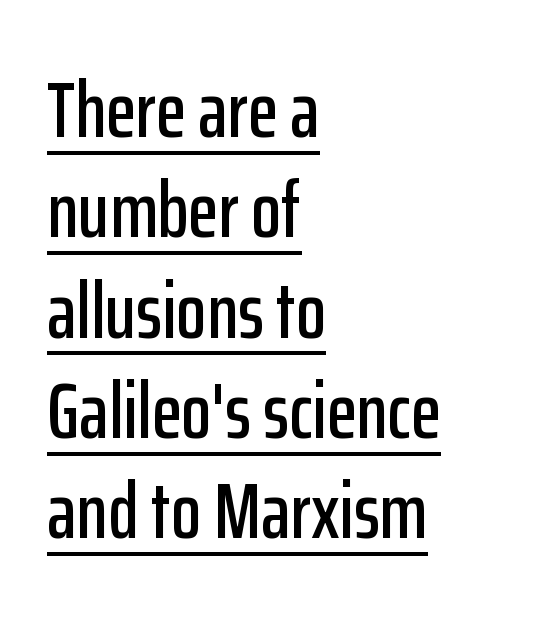
Q: Is the text italic (slanted)? A: No, it is upright.
Q: Is the typeface a serif or a sans-serif typeface? A: Sans-serif.
Q: Is the text underlined? A: Yes.
Q: How is the paragraph aligned? A: Left-aligned.
Q: Is the spacing between letters normal or unusually wide? A: Normal.
Q: Is the spacing between lines tight, normal or loose? A: Normal.
Q: Width (condensed, normal, or wide)? A: Condensed.
Q: Stroke contrast? A: Low.
Q: x-height? A: Medium.
Q: Monospaced? A: No.
